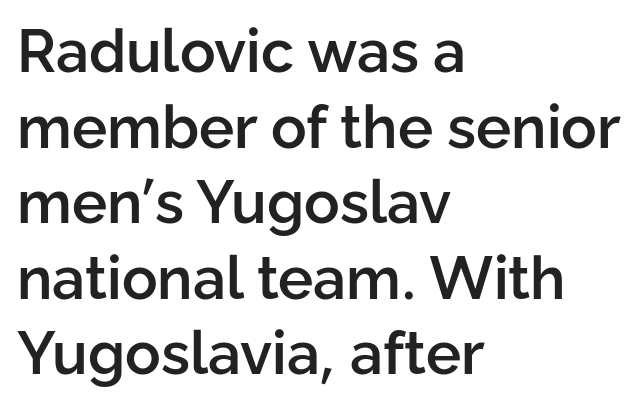
Every row of glyphs begins at an identical x-position on the left. Font category for this specimen: sans-serif. The lettering stays uniformly vertical, giving the passage a roman look. Quick note: interline space is typical.
